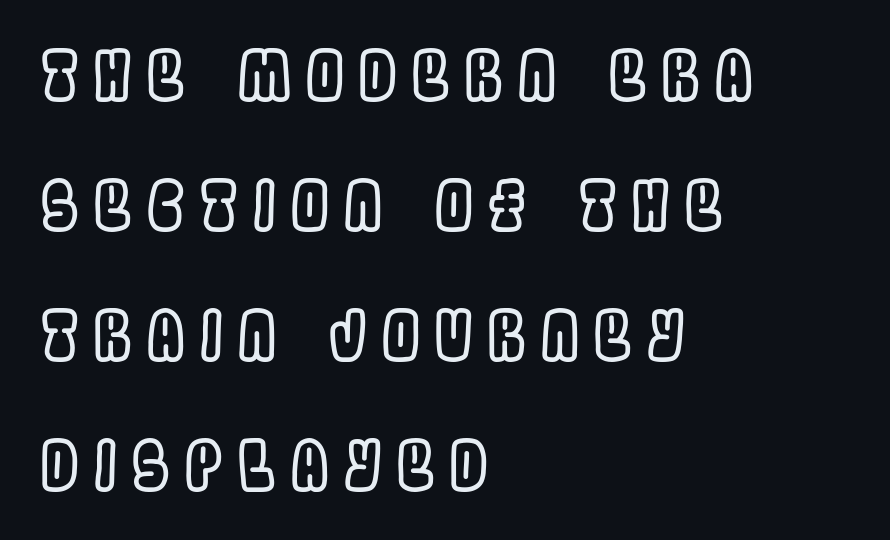
Q: Is the text italic (slanted)? A: No, it is upright.
Q: Is the text underlined? A: No.
Q: How is the paragraph aligned? A: Left-aligned.
Q: Is the spacing between letters normal or unusually wide? A: Unusually wide.
Q: Is the spacing between lines tight, normal or loose? A: Loose.
Q: Width (condensed, normal, or wide)? A: Condensed.
Q: x-height? A: Large.
Q: Monospaced? A: No.
